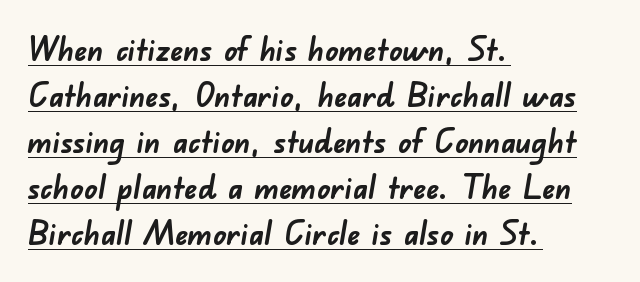
The image shows 32 px semibold sans-serif type; set left-aligned, normal line spacing (1.44x), normal letter spacing, underlined; low stroke contrast and a small x-height.
